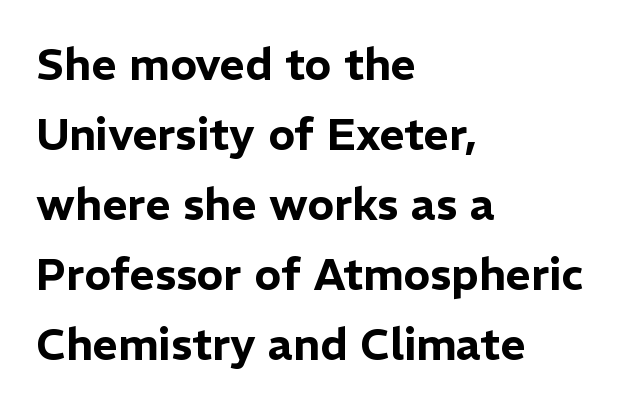
The image shows 44 px sans-serif type, upright; set left-aligned, normal line spacing (1.59x), normal letter spacing, not underlined; low stroke contrast and a medium x-height.
